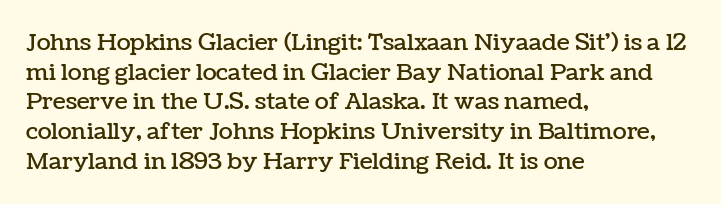
Q: Is the text italic (slanted)? A: No, it is upright.
Q: Is the text underlined? A: No.
Q: How is the paragraph aligned? A: Left-aligned.
Q: Is the spacing between letters normal or unusually wide? A: Normal.
Q: Is the spacing between lines tight, normal or loose? A: Normal.
